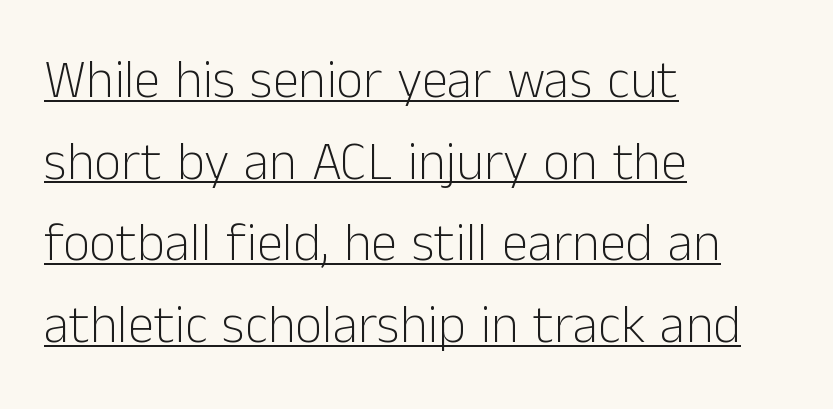
The words here are underlined. Bold? No — there's no thickening of the strokes. Compared with typical body copy, the letter spacing here is the same. You could not count columns in this text — the font is proportionally spaced. Is the block centered? No — it sits flush against the left margin. Unlike italic type, these characters show no tilt at all.
